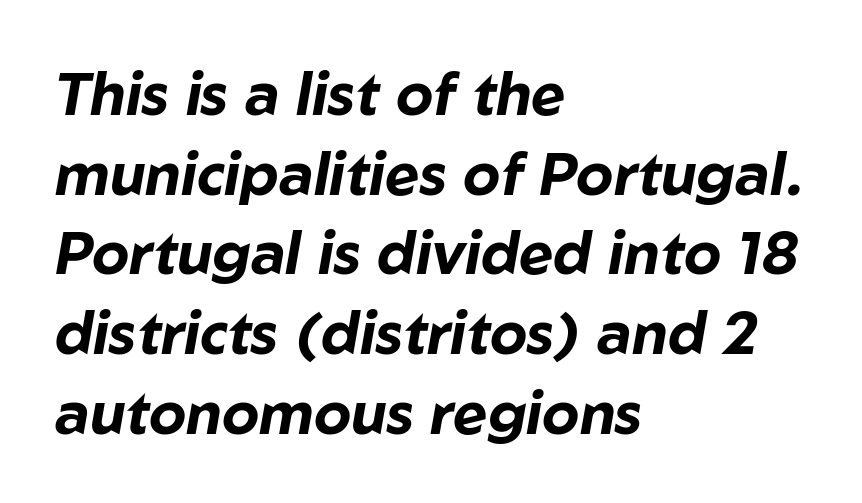
Q: Is the text bold? A: Yes.
Q: Is the text italic (slanted)? A: Yes, it leans right by about 10 degrees.
Q: Is the text underlined? A: No.
Q: How is the paragraph aligned? A: Left-aligned.
Q: Is the spacing between letters normal or unusually wide? A: Normal.
Q: Is the spacing between lines tight, normal or loose? A: Normal.
Q: Width (condensed, normal, or wide)? A: Normal.
Q: Stroke contrast? A: Low.
Q: x-height? A: Medium.
Q: Monospaced? A: No.
